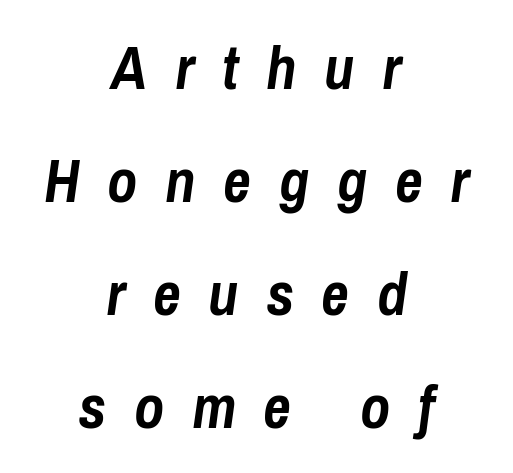
The rendering uses natural spacing where letterforms have individual widths. Short note: letters widely spaced. If you folded the block vertically in half, each line would mirror itself in length. Clear beneath every line of the passage. In terms of weight, the rendering is a true, heavy bold.
